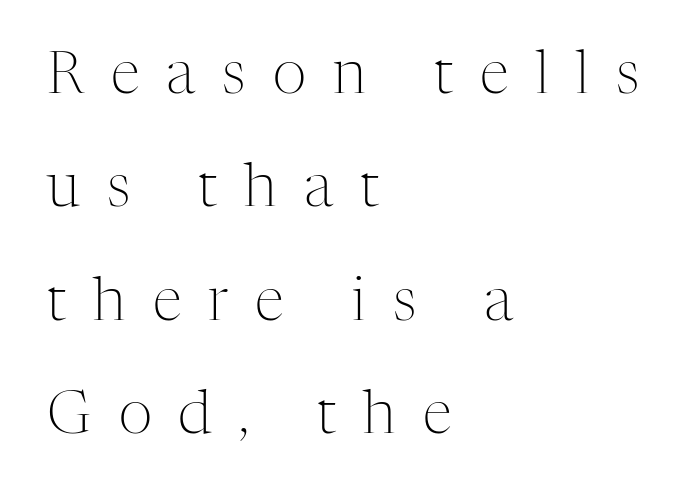
Q: Is the text bold? A: No.
Q: Is the text italic (slanted)? A: No, it is upright.
Q: Is the typeface a serif or a sans-serif typeface? A: Serif.
Q: Is the text underlined? A: No.
Q: How is the paragraph aligned? A: Left-aligned.
Q: Is the spacing between letters normal or unusually wide? A: Unusually wide.
Q: Is the spacing between lines tight, normal or loose? A: Loose.
Q: Width (condensed, normal, or wide)? A: Normal.
Q: Stroke contrast? A: Medium.
Q: x-height? A: Medium.
Q: Monospaced? A: No.
